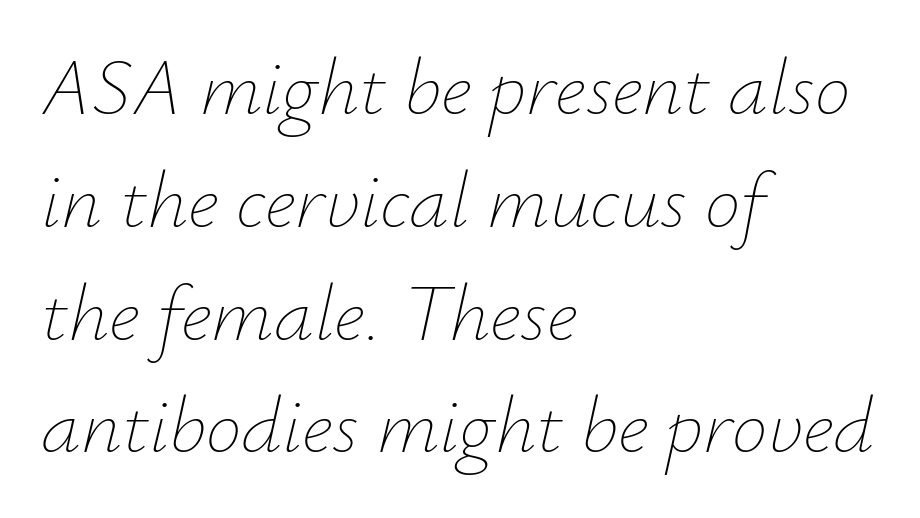
{"italic": "yes", "lean": "right", "slant_degrees": 12, "bold": "no", "weight": "thin", "width": "normal", "stroke_contrast": "low", "x_height": "small", "monospaced": "no", "underline": "no", "align": "left", "line_spacing": "normal", "line_spacing_ratio": 1.41, "letter_spacing": "normal", "letter_spacing_em": 0.0, "glyph_px": 80}
